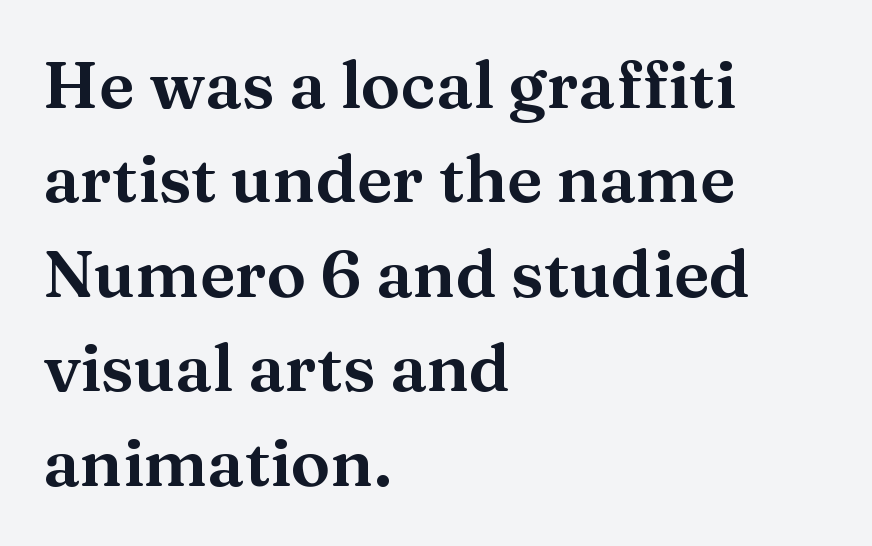
Tracking value appears to be zero — textbook default spacing. Posture: upright roman. To sum up the face: it has serifs. The setting favours the left margin, as ordinary paragraphs usually do.
